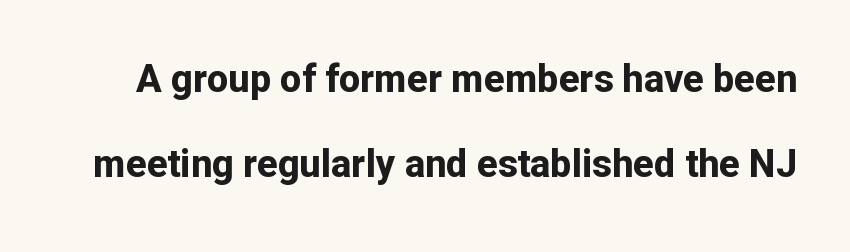
Students, this is bold: see how much ink each stroke carries. The characters display no serif detailing; their extremities are plain. These lines are rendered in a variable-pitch font. Observe the ordinary spacing: letters are neighbours, not strangers. The typography opts for an upright posture over an oblique one. Widely set lines give the paragraph a tall, airy silhouette.
